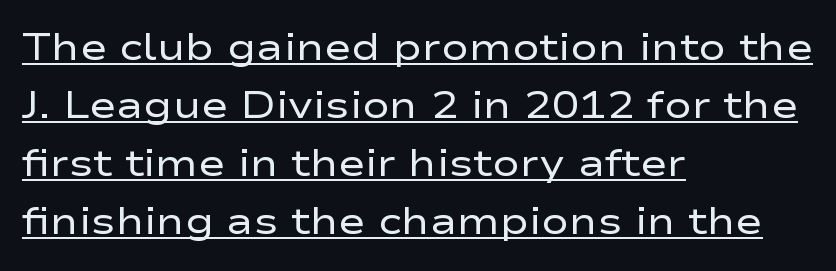
This sample has the flowing, uneven cadence of proportional lettering. Emphasis is given by a line drawn under the lettering. Vertical spacing — default. The lines are quadded left. Counters stay open thanks to moderate or lighter strokes.
